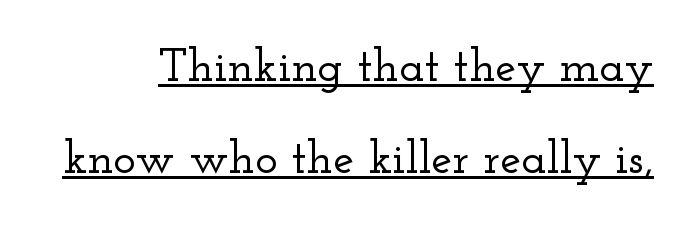
{"serif": "yes", "italic": "no", "width": "wide", "stroke_contrast": "low", "x_height": "small", "monospaced": "no", "underline": "yes", "line_spacing": "loose", "line_spacing_ratio": 1.95, "letter_spacing": "normal", "letter_spacing_em": 0.0, "glyph_px": 47}
